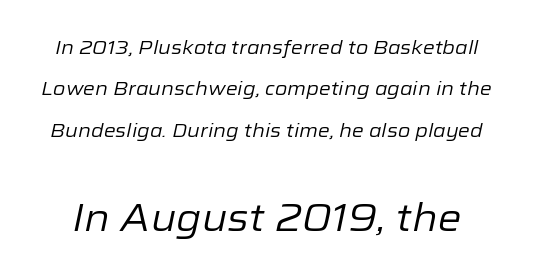
Q: Is the text bold? A: No.
Q: Is the text italic (slanted)? A: Yes, it leans right by about 12 degrees.
Q: Is the text underlined? A: No.
Q: Is the spacing between letters normal or unusually wide? A: Normal.
Q: Is the spacing between lines tight, normal or loose? A: Loose.
Q: Which block of text is set in a larger size, the first (top) or the second (bottom)? A: The second (bottom) one.
Q: Width (condensed, normal, or wide)? A: Normal.
Q: Stroke contrast? A: Low.
Q: x-height? A: Medium.
Q: Monospaced? A: No.
